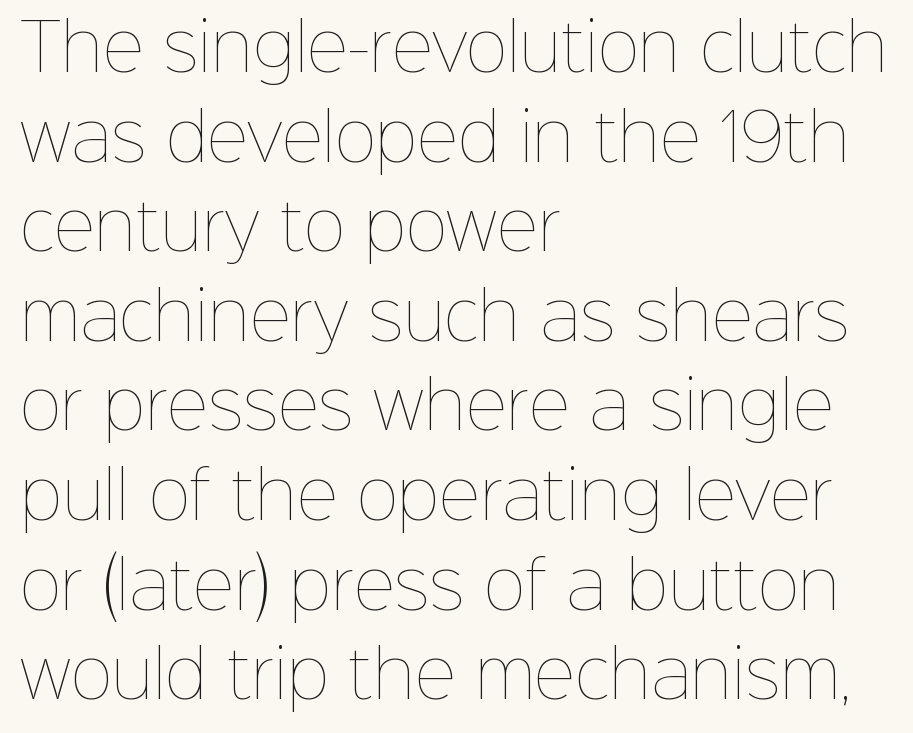
{"italic": "no", "bold": "no", "weight": "thin", "width": "normal", "stroke_contrast": "low", "x_height": "medium", "monospaced": "no", "underline": "no", "align": "left", "line_spacing": "normal", "line_spacing_ratio": 1.4, "letter_spacing": "normal", "letter_spacing_em": 0.0, "glyph_px": 64}
